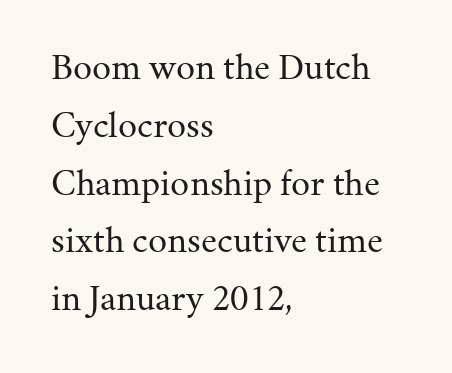
Q: Is the text bold? A: No.
Q: Is the text italic (slanted)? A: No, it is upright.
Q: Is the typeface a serif or a sans-serif typeface? A: Serif.
Q: Is the text underlined? A: No.
Q: How is the paragraph aligned? A: Left-aligned.
Q: Is the spacing between letters normal or unusually wide? A: Normal.
Q: Is the spacing between lines tight, normal or loose? A: Normal.
Q: Width (condensed, normal, or wide)? A: Normal.
Q: Stroke contrast? A: Medium.
Q: x-height? A: Medium.
Q: Monospaced? A: No.
